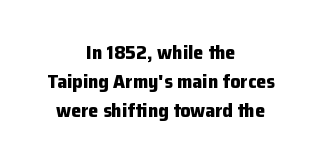
The image shows 20 px bold type, upright; set centered, normal line spacing (1.46x), normal letter spacing, not underlined.
